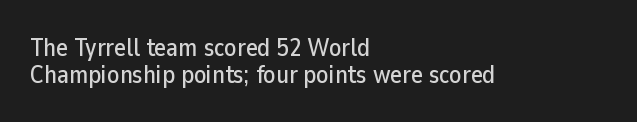
Q: Is the text italic (slanted)? A: No, it is upright.
Q: Is the text underlined? A: No.
Q: How is the paragraph aligned? A: Left-aligned.
Q: Is the spacing between letters normal or unusually wide? A: Normal.
Q: Is the spacing between lines tight, normal or loose? A: Tight.
